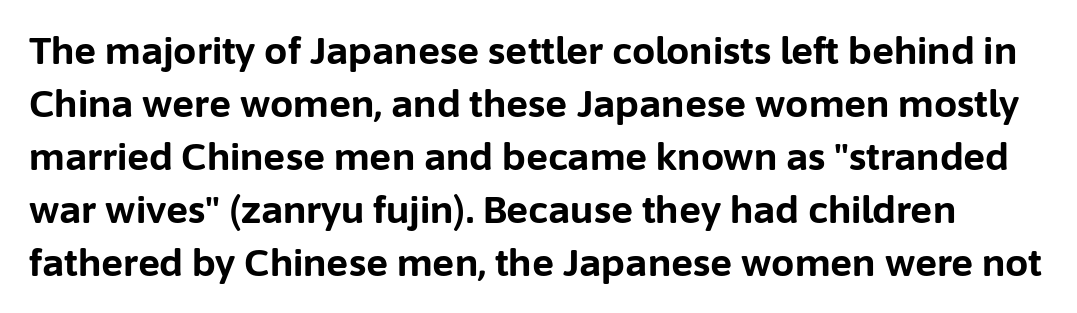
The image shows 37 px bold sans-serif type, upright; set normal line spacing (1.43x), normal letter spacing, not underlined; low stroke contrast and a medium x-height.
